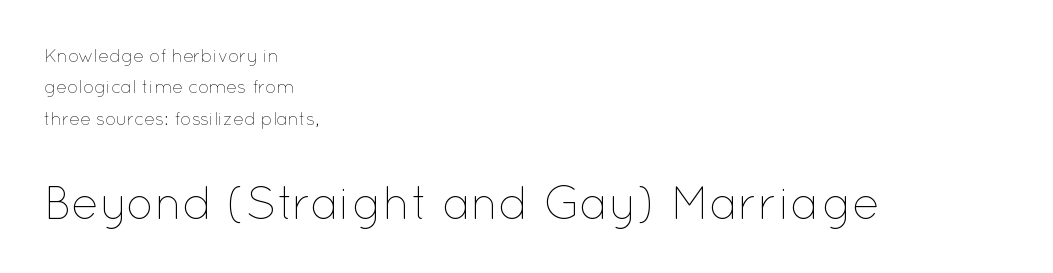
The image shows 46 px thin type, upright; set left-aligned, line spacing 1.74x, normal letter spacing, not underlined; the second (bottom) block is 2.56x larger; low stroke contrast and a medium x-height.
